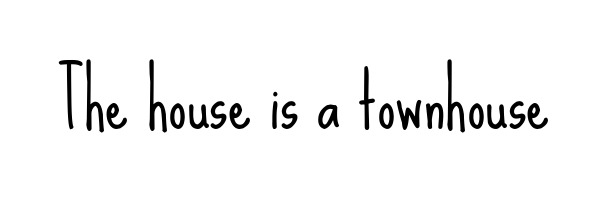
Q: Is the text bold? A: No.
Q: Is the text italic (slanted)? A: No, it is upright.
Q: Is the typeface a serif or a sans-serif typeface? A: Sans-serif.
Q: Is the text underlined? A: No.
Q: Is the spacing between letters normal or unusually wide? A: Normal.
Q: Width (condensed, normal, or wide)? A: Condensed.
Q: Stroke contrast? A: Low.
Q: x-height? A: Small.
Q: Monospaced? A: No.
